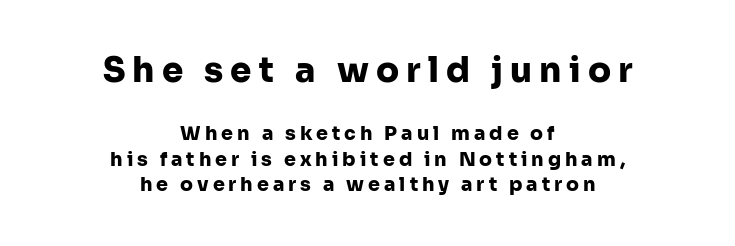
Q: Is the text bold? A: Yes.
Q: Is the text italic (slanted)? A: No, it is upright.
Q: Is the typeface a serif or a sans-serif typeface? A: Sans-serif.
Q: Is the text underlined? A: No.
Q: How is the paragraph aligned? A: Centered.
Q: Is the spacing between letters normal or unusually wide? A: Unusually wide.
Q: Is the spacing between lines tight, normal or loose? A: Normal.
Q: Which block of text is set in a larger size, the first (top) or the second (bottom)? A: The first (top) one.
Q: Width (condensed, normal, or wide)? A: Normal.
Q: Stroke contrast? A: Low.
Q: x-height? A: Medium.
Q: Monospaced? A: No.
